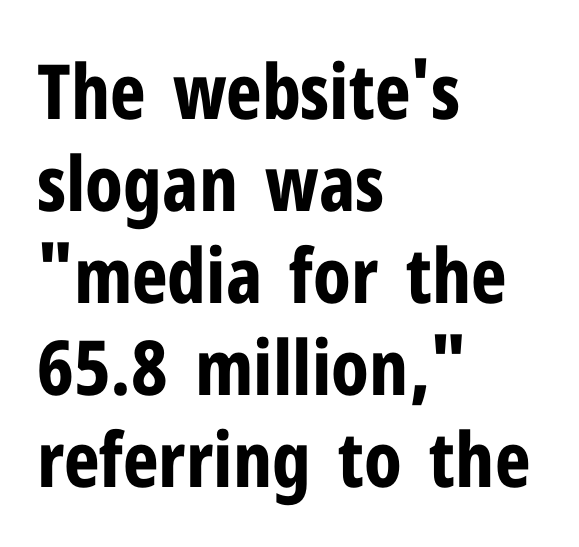
The image shows 76 px bold, condensed sans-serif type, upright; set left-aligned, line spacing 1.21x, normal letter spacing, not underlined; low stroke contrast and a medium x-height.
